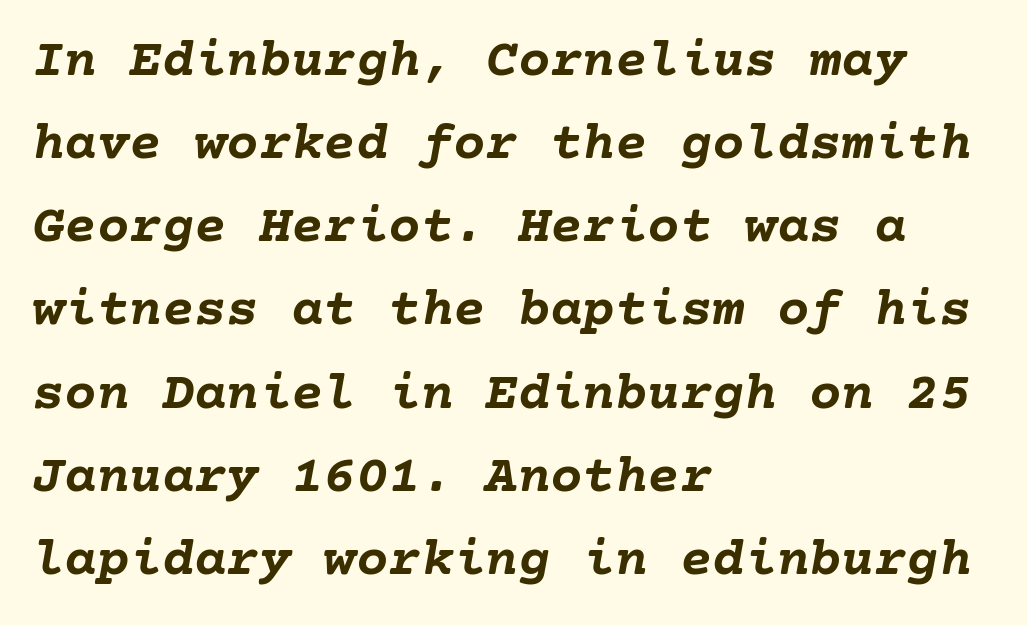
{"italic": "yes", "lean": "right", "slant_degrees": 10, "bold": "yes", "weight": "semibold", "width": "normal", "stroke_contrast": "low", "x_height": "medium", "underline": "no", "align": "left", "line_spacing": "normal", "line_spacing_ratio": 1.54, "letter_spacing": "normal", "letter_spacing_em": 0.0, "glyph_px": 54}
